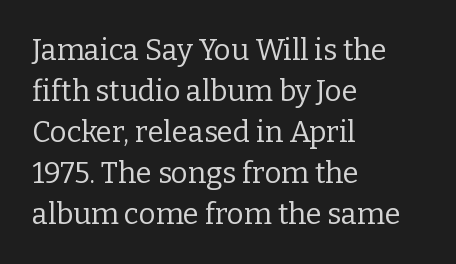
{"serif": "yes", "italic": "no", "bold": "no", "weight": "regular", "width": "normal", "stroke_contrast": "low", "x_height": "medium", "monospaced": "no", "underline": "no", "align": "left", "line_spacing": "normal", "line_spacing_ratio": 1.41, "letter_spacing": "normal", "letter_spacing_em": 0.0, "glyph_px": 29}
